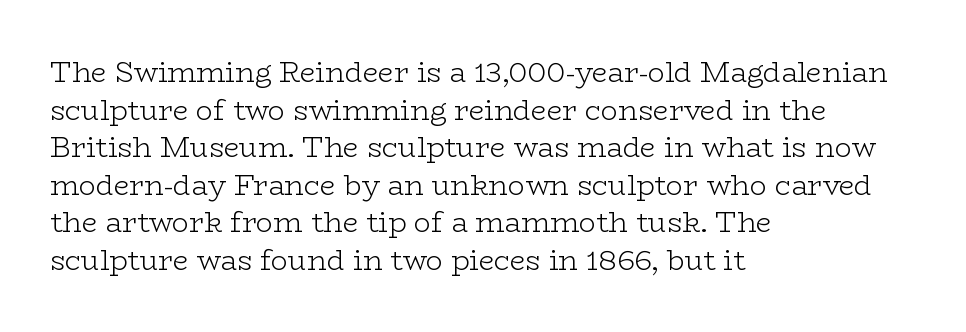
{"serif": "yes", "italic": "no", "bold": "no", "weight": "light", "width": "wide", "stroke_contrast": "low", "x_height": "medium", "monospaced": "no", "underline": "no", "align": "left", "line_spacing": "normal", "line_spacing_ratio": 1.34, "letter_spacing": "normal", "letter_spacing_em": 0.0, "glyph_px": 28}
